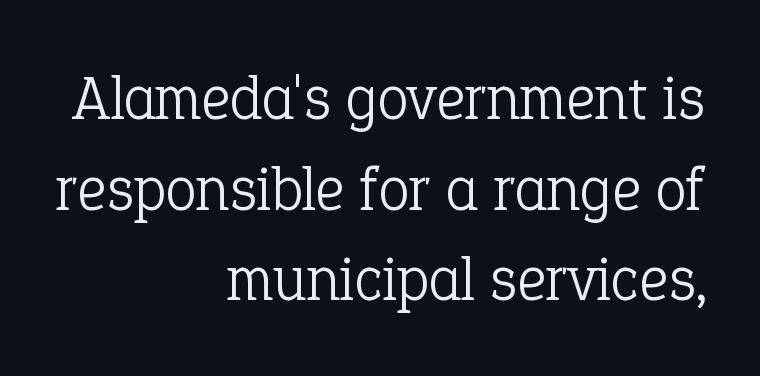
{"serif": "yes", "italic": "no", "bold": "no", "weight": "light", "width": "normal", "stroke_contrast": "low", "x_height": "medium", "monospaced": "no", "underline": "no", "align": "right", "line_spacing": "normal", "line_spacing_ratio": 1.44, "letter_spacing": "normal", "letter_spacing_em": 0.0, "glyph_px": 63}
